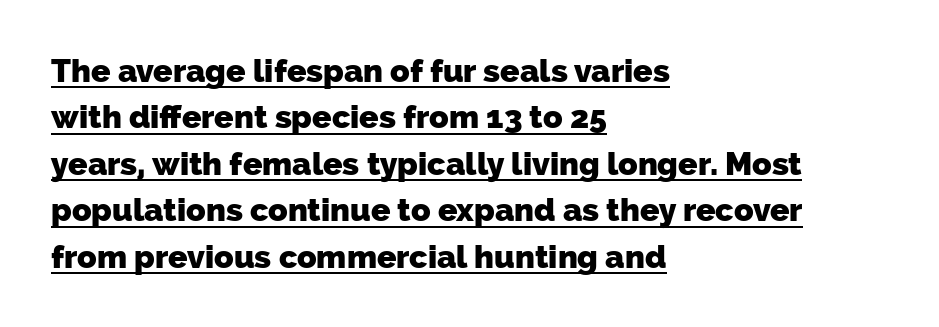
Q: Is the text bold? A: Yes.
Q: Is the typeface a serif or a sans-serif typeface? A: Sans-serif.
Q: Is the text underlined? A: Yes.
Q: How is the paragraph aligned? A: Left-aligned.
Q: Is the spacing between letters normal or unusually wide? A: Normal.
Q: Is the spacing between lines tight, normal or loose? A: Normal.
Q: Width (condensed, normal, or wide)? A: Normal.
Q: Stroke contrast? A: Low.
Q: x-height? A: Medium.
Q: Monospaced? A: No.
